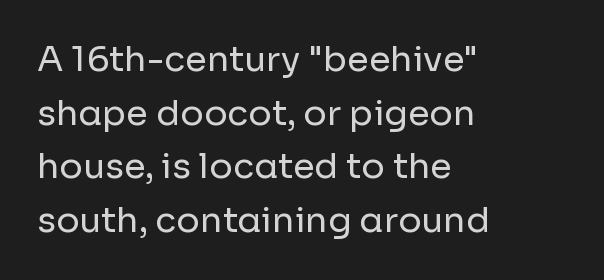
The image shows 35 px regular-weight sans-serif type, upright; set left-aligned, normal line spacing (1.53x), normal letter spacing, not underlined; low stroke contrast and a medium x-height.
